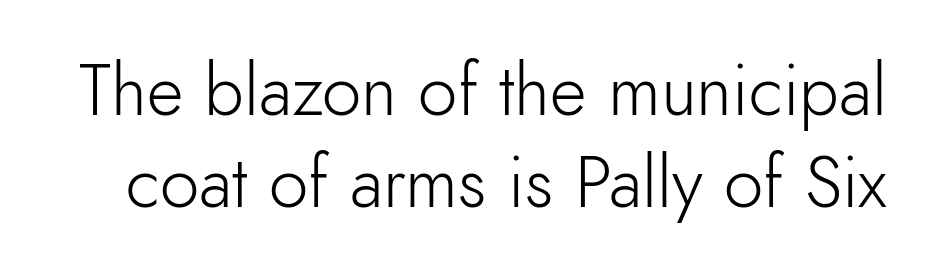
Q: Is the text bold? A: No.
Q: Is the text italic (slanted)? A: No, it is upright.
Q: Is the typeface a serif or a sans-serif typeface? A: Sans-serif.
Q: Is the text underlined? A: No.
Q: Is the spacing between letters normal or unusually wide? A: Normal.
Q: Is the spacing between lines tight, normal or loose? A: Normal.
Q: Width (condensed, normal, or wide)? A: Normal.
Q: Stroke contrast? A: Low.
Q: x-height? A: Small.
Q: Monospaced? A: No.
